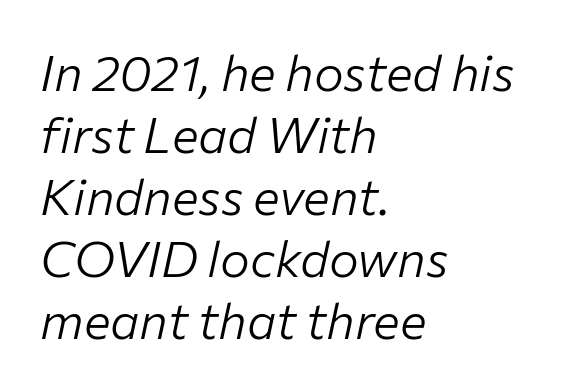
The image shows 50 px light type, italic (leaning right); set left-aligned, line spacing 1.24x, normal letter spacing, not underlined; low stroke contrast and a medium x-height.
